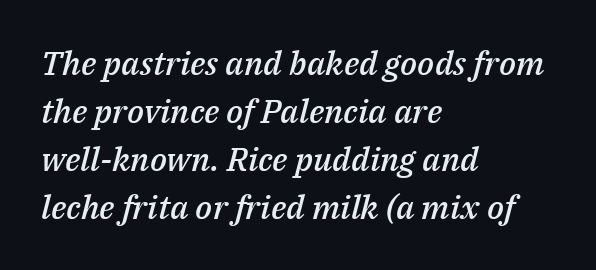
Caption: semibold face, moderately heavy strokes. Between one letter and the next there's only the usual sliver of space. A typesetter would call this leading conventional body-copy spacing. Type without underlining.
